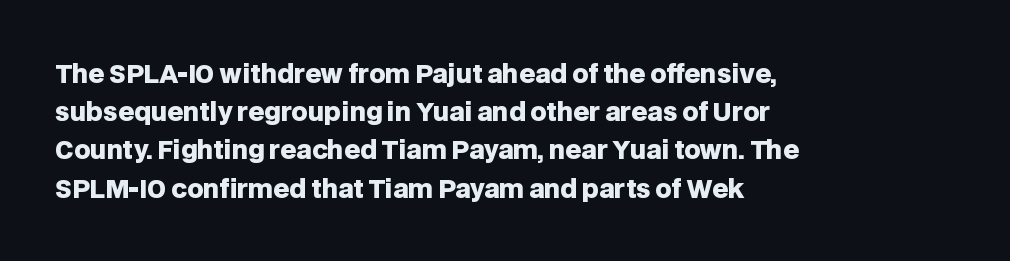
{"italic": "no", "bold": "yes", "underline": "no", "align": "left", "line_spacing": "normal", "line_spacing_ratio": 1.53, "letter_spacing": "normal", "letter_spacing_em": 0.0, "glyph_px": 25}
